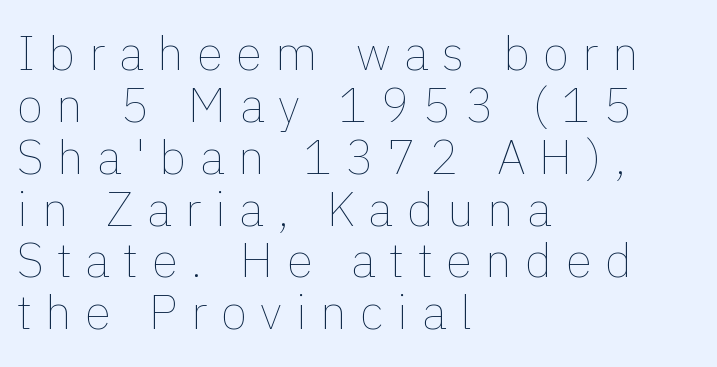
The image shows 48 px thin type, upright; set left-aligned, tight line spacing (1.08x), unusually wide letter spacing (+0.28 em), not underlined; low stroke contrast and a medium x-height.
